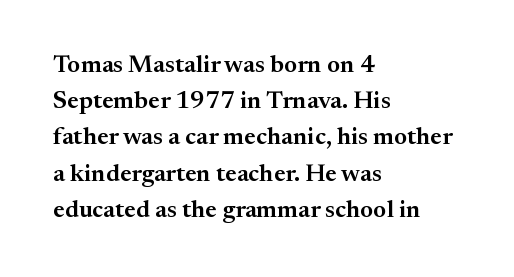
{"italic": "no", "bold": "semi", "underline": "no", "align": "left", "line_spacing": "normal", "line_spacing_ratio": 1.45, "letter_spacing": "normal", "letter_spacing_em": 0.0, "glyph_px": 25}
